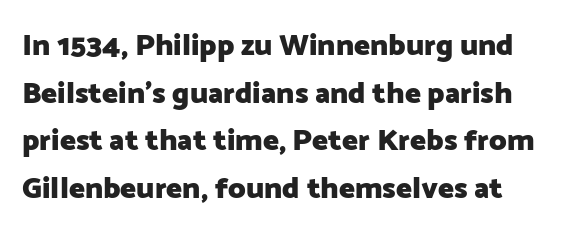
Q: Is the text bold? A: Yes.
Q: Is the text italic (slanted)? A: No, it is upright.
Q: Is the typeface a serif or a sans-serif typeface? A: Sans-serif.
Q: Is the text underlined? A: No.
Q: Is the spacing between letters normal or unusually wide? A: Normal.
Q: Is the spacing between lines tight, normal or loose? A: Normal.
Q: Width (condensed, normal, or wide)? A: Normal.
Q: Stroke contrast? A: Low.
Q: x-height? A: Medium.
Q: Monospaced? A: No.
